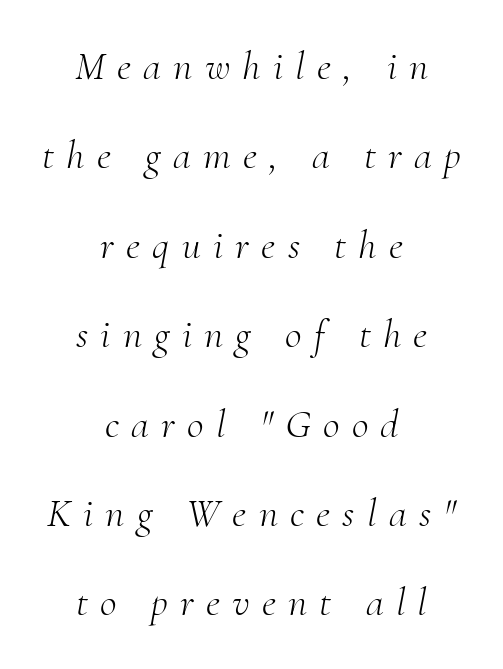
The image shows 41 px light serif type, italic (leaning right); set centered, loose line spacing (2.18x), unusually wide letter spacing (+0.3 em), not underlined; medium stroke contrast and a small x-height.
